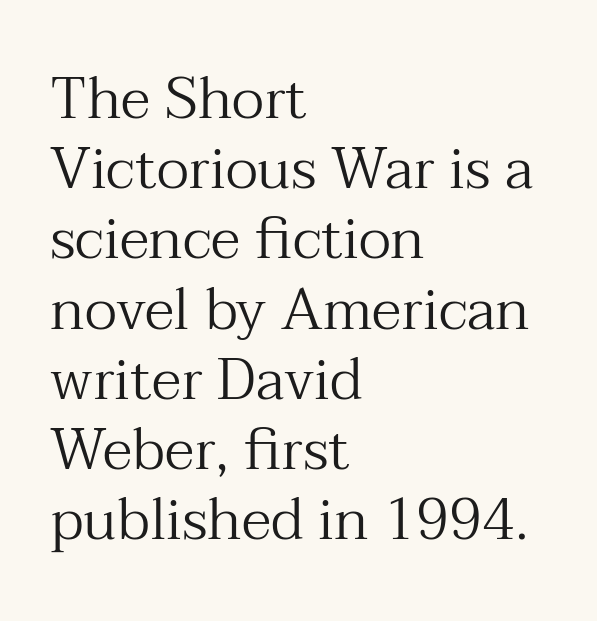
The image shows 58 px regular-weight serif type, upright; set left-aligned, line spacing 1.21x, normal letter spacing, not underlined; medium stroke contrast and a medium x-height.
